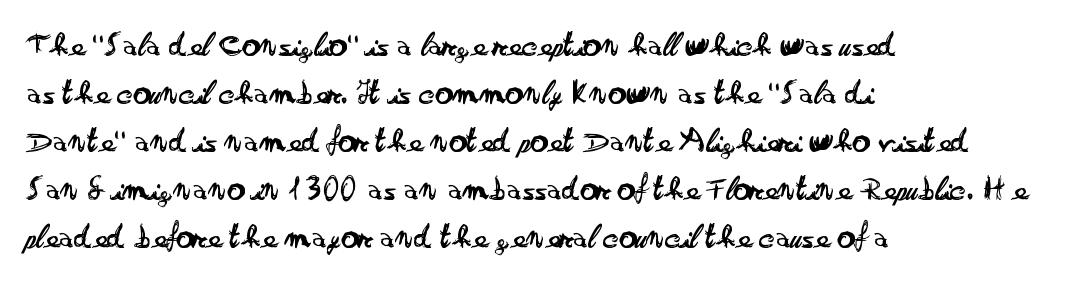
{"serif": "no", "italic": "no", "bold": "no", "weight": "regular", "width": "wide", "stroke_contrast": "low", "x_height": "small", "monospaced": "no", "underline": "no", "align": "left", "line_spacing": "normal", "line_spacing_ratio": 1.37, "letter_spacing": "normal", "letter_spacing_em": 0.0, "glyph_px": 35}
